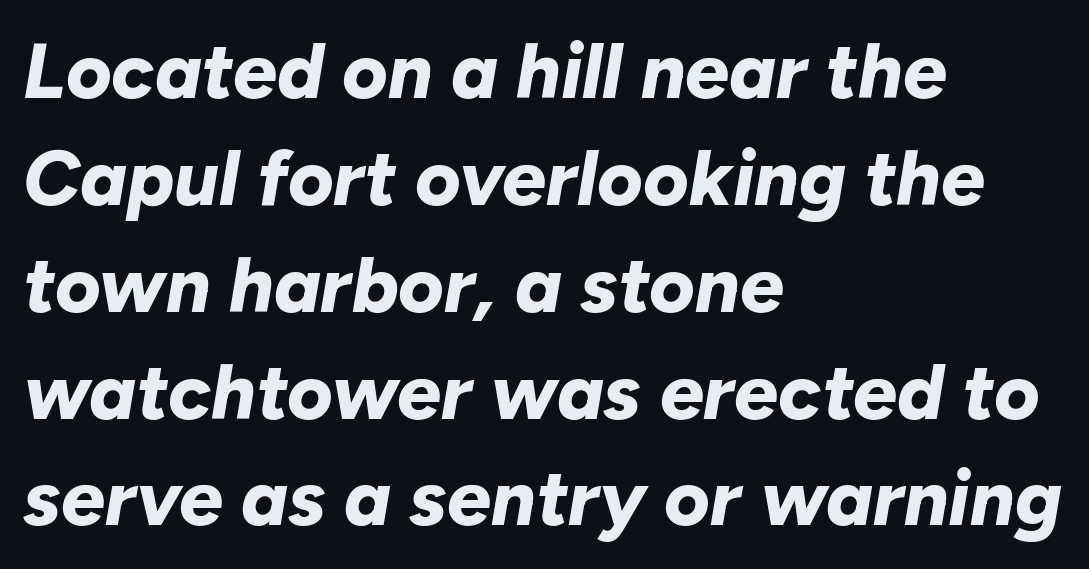
Q: Is the text bold? A: Yes.
Q: Is the text italic (slanted)? A: Yes, it leans right by about 10 degrees.
Q: Is the text underlined? A: No.
Q: How is the paragraph aligned? A: Left-aligned.
Q: Is the spacing between letters normal or unusually wide? A: Normal.
Q: Is the spacing between lines tight, normal or loose? A: Normal.
Q: Width (condensed, normal, or wide)? A: Normal.
Q: Stroke contrast? A: Low.
Q: x-height? A: Medium.
Q: Monospaced? A: No.
